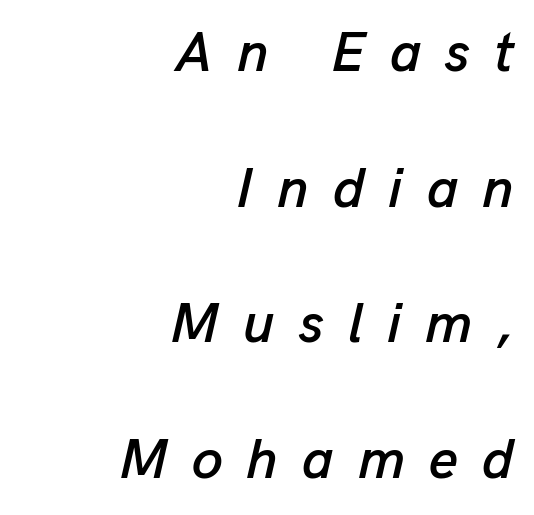
Q: Is the text italic (slanted)? A: Yes, it leans right by about 13 degrees.
Q: Is the text underlined? A: No.
Q: How is the paragraph aligned? A: Right-aligned.
Q: Is the spacing between letters normal or unusually wide? A: Unusually wide.
Q: Is the spacing between lines tight, normal or loose? A: Loose.
Q: Width (condensed, normal, or wide)? A: Normal.
Q: Stroke contrast? A: Low.
Q: x-height? A: Medium.
Q: Monospaced? A: No.
